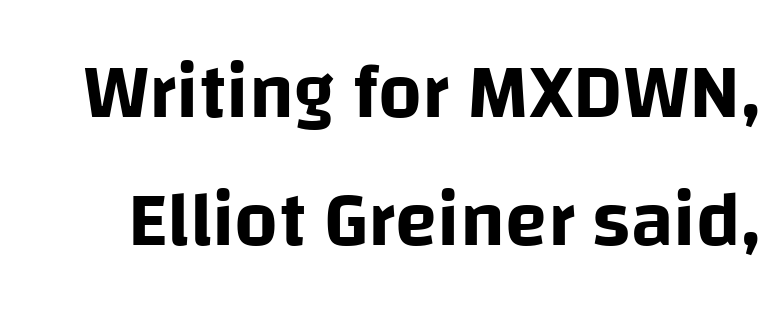
These lines are rendered in a variable-pitch font. The letterforms sit shoulder to shoulder at normal distance. Typographically, this falls in the sans-serif category. The space beneath each line is pristine and unruled. If you drew a line through each stem, it would be perfectly vertical.
